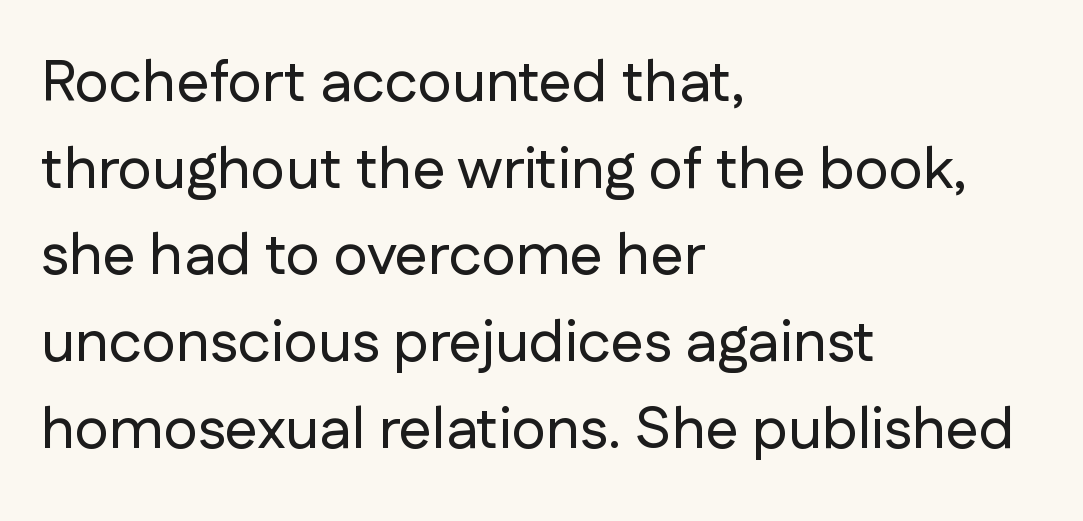
The image shows 59 px sans-serif type, upright; set left-aligned, normal line spacing (1.47x), normal letter spacing, not underlined; low stroke contrast and a medium x-height.
